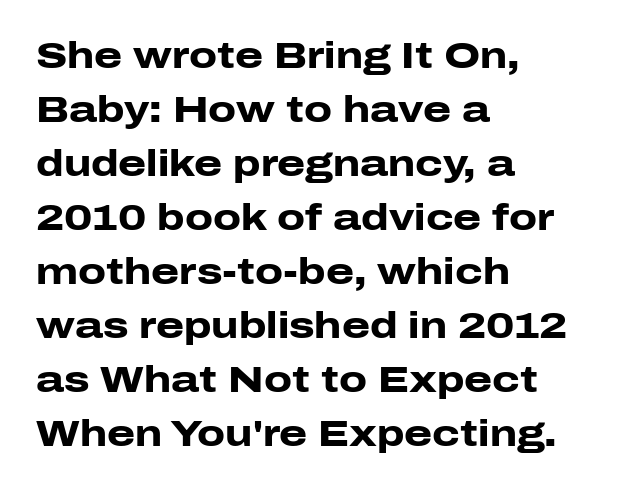
{"serif": "no", "italic": "no", "bold": "yes", "weight": "heavy", "width": "wide", "stroke_contrast": "low", "x_height": "medium", "monospaced": "no", "underline": "no", "align": "left", "line_spacing": "normal", "line_spacing_ratio": 1.5, "letter_spacing": "normal", "letter_spacing_em": 0.0, "glyph_px": 36}
